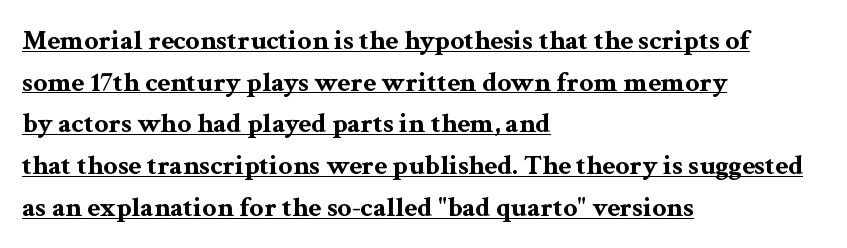
{"serif": "yes", "italic": "no", "bold": "yes", "weight": "bold", "width": "wide", "stroke_contrast": "medium", "x_height": "medium", "monospaced": "no", "underline": "yes", "align": "left", "line_spacing": "normal", "line_spacing_ratio": 1.49, "letter_spacing": "normal", "letter_spacing_em": 0.0, "glyph_px": 28}
